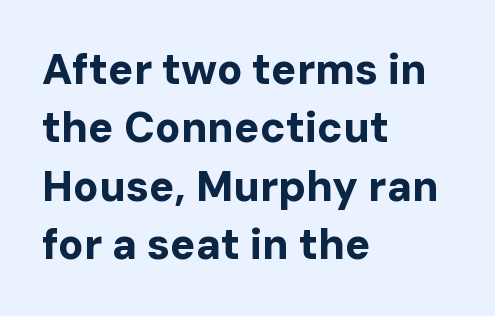
Q: Is the text bold? A: Yes.
Q: Is the text italic (slanted)? A: No, it is upright.
Q: Is the typeface a serif or a sans-serif typeface? A: Sans-serif.
Q: Is the text underlined? A: No.
Q: How is the paragraph aligned? A: Left-aligned.
Q: Is the spacing between letters normal or unusually wide? A: Normal.
Q: Is the spacing between lines tight, normal or loose? A: Normal.
Q: Width (condensed, normal, or wide)? A: Normal.
Q: Stroke contrast? A: Low.
Q: x-height? A: Medium.
Q: Monospaced? A: No.
